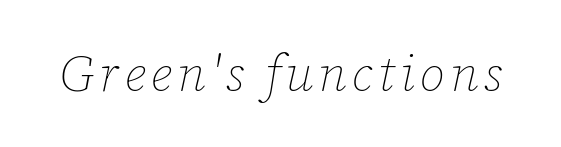
{"italic": "yes", "lean": "right", "slant_degrees": 12, "bold": "no", "weight": "thin", "width": "normal", "stroke_contrast": "low", "x_height": "medium", "monospaced": "no", "underline": "no", "glyph_px": 50}
